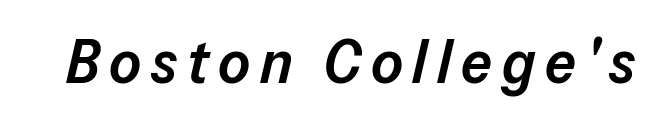
{"italic": "yes", "lean": "right", "slant_degrees": 13, "bold": "semi", "weight": "semibold", "width": "normal", "stroke_contrast": "low", "x_height": "medium", "monospaced": "no", "underline": "no", "glyph_px": 61}
